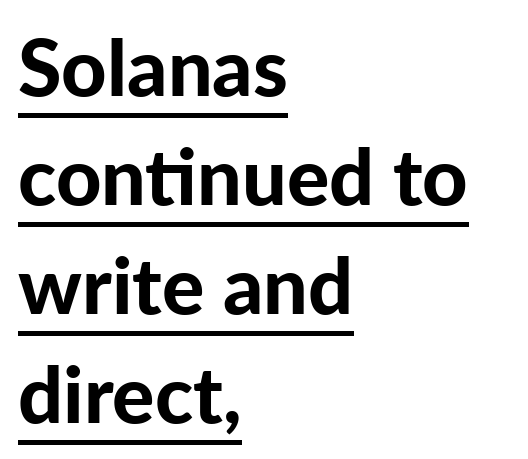
{"serif": "no", "italic": "no", "bold": "yes", "weight": "bold", "width": "normal", "stroke_contrast": "low", "x_height": "medium", "monospaced": "no", "underline": "yes", "align": "left", "line_spacing": "normal", "line_spacing_ratio": 1.38, "letter_spacing": "normal", "letter_spacing_em": 0.0, "glyph_px": 79}
